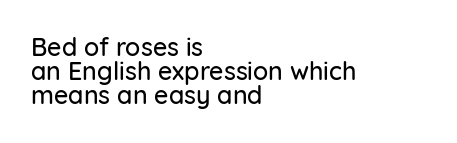
Honestly, the letter spacing is just normal — you wouldn't notice it. Plain, unruled lines of type. Casual observation: everything's shoved over to the left. This sample trades vertical openness for compactness between lines.
